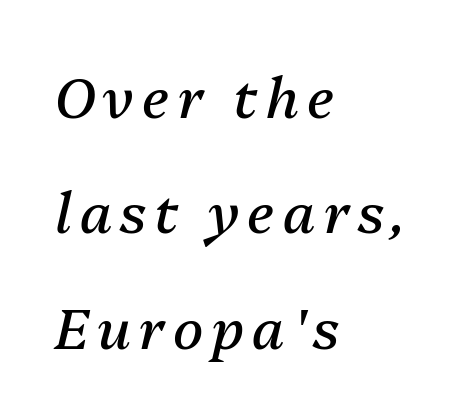
Here the designer chose a conventional face with non-uniform glyph widths. You can tell it's italic because the verticals aren't actually vertical. Left-aligned paragraph, ragged on the right. The typesetting does not lean heavy: it is not bold. What's the leading like? Stretched, with rows far apart. The strip under each line holds only bare page.
